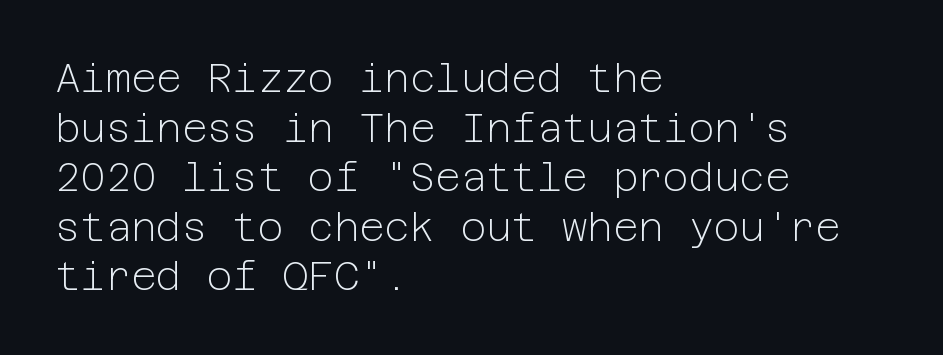
The type family on display is of the sans-serif kind. There is no visible air inserted between adjacent glyphs. Where is the straight margin? On the left. Summary of weight: not heavy and not bold. Is there any slant? The stems are plumb.
